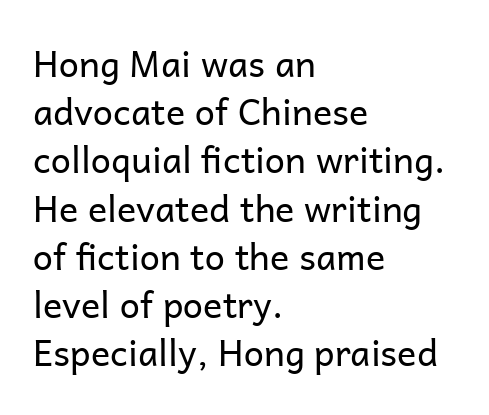
The image shows 36 px regular-weight sans-serif type, upright; set left-aligned, normal line spacing (1.34x), normal letter spacing, not underlined; low stroke contrast and a medium x-height.
